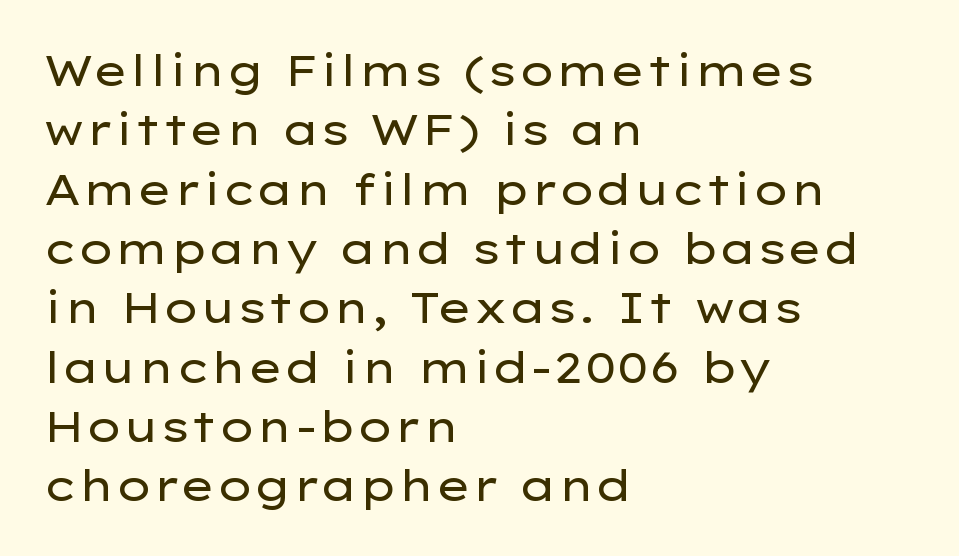
Q: Is the text bold? A: No.
Q: Is the text italic (slanted)? A: No, it is upright.
Q: Is the typeface a serif or a sans-serif typeface? A: Sans-serif.
Q: Is the text underlined? A: No.
Q: How is the paragraph aligned? A: Left-aligned.
Q: Is the spacing between letters normal or unusually wide? A: Normal.
Q: Is the spacing between lines tight, normal or loose? A: Normal.
Q: Width (condensed, normal, or wide)? A: Wide.
Q: Stroke contrast? A: Low.
Q: x-height? A: Medium.
Q: Monospaced? A: No.
